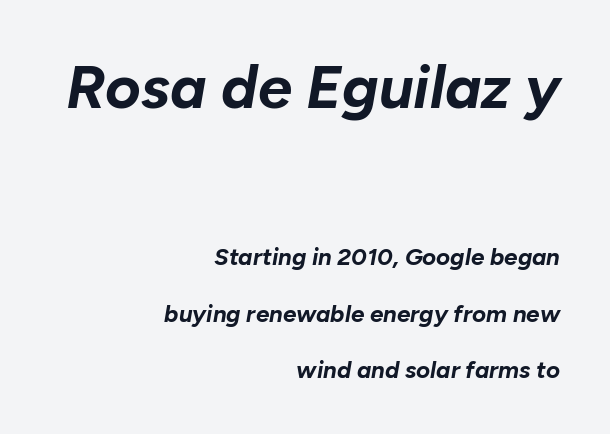
{"italic": "yes", "lean": "right", "slant_degrees": 10, "bold": "yes", "weight": "bold", "width": "normal", "stroke_contrast": "low", "x_height": "medium", "monospaced": "no", "underline": "no", "align": "right", "line_spacing": "loose", "line_spacing_ratio": 2.35, "letter_spacing": "normal", "letter_spacing_em": 0.0, "larger_block": "first", "size_ratio": 2.54, "glyph_px": 61}
